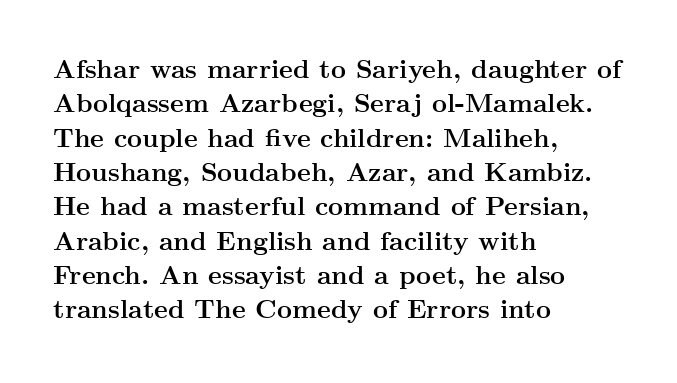
Words appear dense and cohesive because spacing is normal. Typeset ragged right — the left edge is the straight one. This sample keeps an unexceptional amount of space between lines. A clean baseline with only descenders dipping below it. Notice how thick the strokes are: this is what a full bold looks like. This is the regular roman posture of the typeface.
